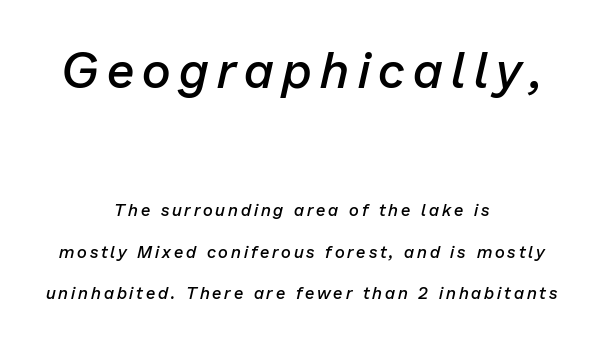
{"italic": "yes", "lean": "right", "slant_degrees": 13, "bold": "semi", "weight": "semibold", "width": "normal", "stroke_contrast": "low", "x_height": "medium", "monospaced": "no", "underline": "no", "align": "center", "line_spacing": "loose", "line_spacing_ratio": 2.43, "larger_block": "first", "size_ratio": 2.94, "glyph_px": 50}
